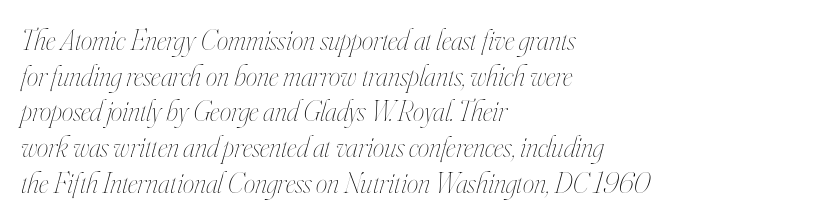
Quick note: italic. Where is the straight margin? On the left. Proportional: the letters do not fall into vertical columns. The strokes are not fattened; the text isn't bold. Descenders hang freely into open space. The horizontal fit of the characters is conventional and even.
